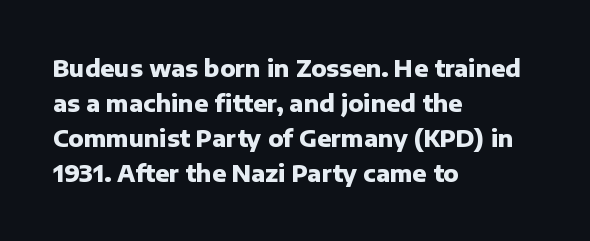
{"italic": "no", "bold": "yes", "underline": "no", "align": "left", "line_spacing": "normal", "line_spacing_ratio": 1.52, "letter_spacing": "normal", "letter_spacing_em": 0.0, "glyph_px": 23}
